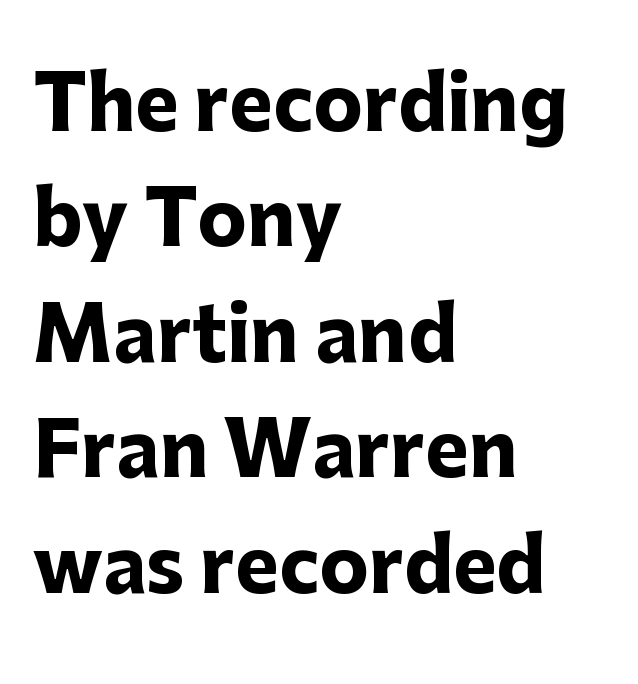
Q: Is the text bold? A: Yes.
Q: Is the text italic (slanted)? A: No, it is upright.
Q: Is the typeface a serif or a sans-serif typeface? A: Sans-serif.
Q: Is the text underlined? A: No.
Q: How is the paragraph aligned? A: Left-aligned.
Q: Is the spacing between letters normal or unusually wide? A: Normal.
Q: Is the spacing between lines tight, normal or loose? A: Normal.
Q: Width (condensed, normal, or wide)? A: Normal.
Q: Stroke contrast? A: Low.
Q: x-height? A: Medium.
Q: Monospaced? A: No.
